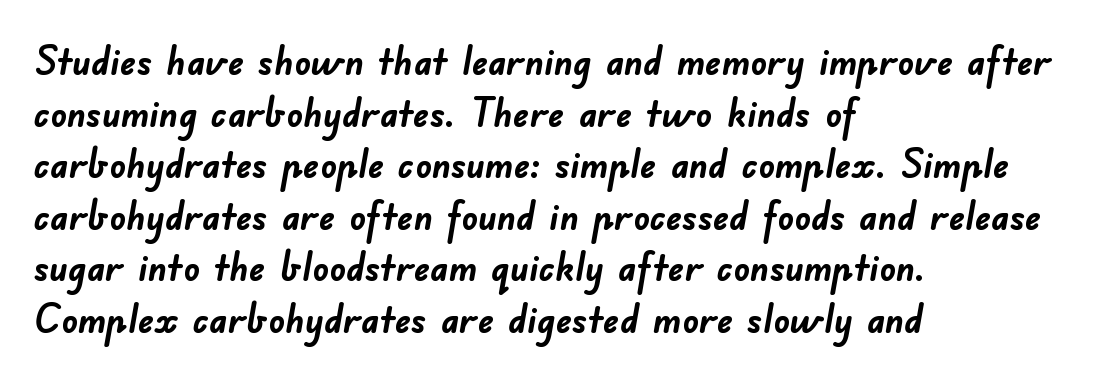
{"serif": "no", "bold": "yes", "weight": "semibold", "width": "normal", "stroke_contrast": "low", "x_height": "small", "monospaced": "no", "underline": "no", "align": "left", "line_spacing": "normal", "line_spacing_ratio": 1.29, "letter_spacing": "normal", "letter_spacing_em": 0.0, "glyph_px": 40}
